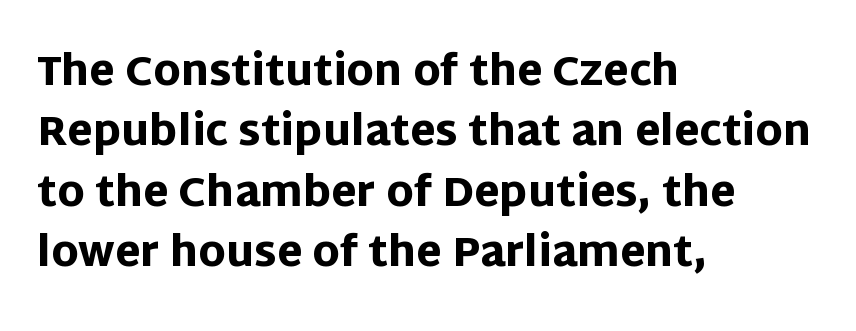
Q: Is the text bold? A: Yes.
Q: Is the text italic (slanted)? A: No, it is upright.
Q: Is the typeface a serif or a sans-serif typeface? A: Sans-serif.
Q: Is the text underlined? A: No.
Q: How is the paragraph aligned? A: Left-aligned.
Q: Is the spacing between letters normal or unusually wide? A: Normal.
Q: Is the spacing between lines tight, normal or loose? A: Normal.
Q: Width (condensed, normal, or wide)? A: Normal.
Q: Stroke contrast? A: Low.
Q: x-height? A: Large.
Q: Monospaced? A: No.
